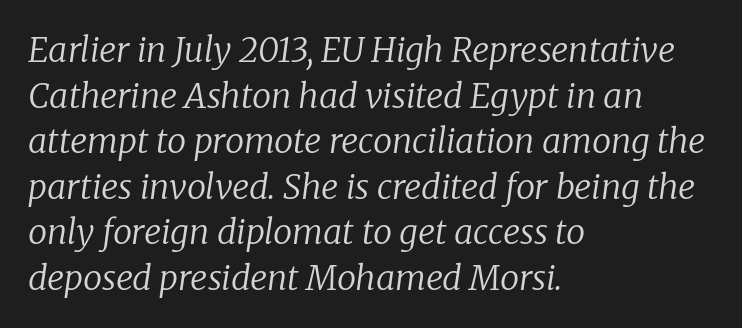
Q: Is the text bold? A: No.
Q: Is the text italic (slanted)? A: Yes, it leans right by about 8 degrees.
Q: Is the typeface a serif or a sans-serif typeface? A: Serif.
Q: Is the text underlined? A: No.
Q: How is the paragraph aligned? A: Left-aligned.
Q: Is the spacing between letters normal or unusually wide? A: Normal.
Q: Is the spacing between lines tight, normal or loose? A: Normal.
Q: Width (condensed, normal, or wide)? A: Normal.
Q: Stroke contrast? A: Low.
Q: x-height? A: Medium.
Q: Monospaced? A: No.
